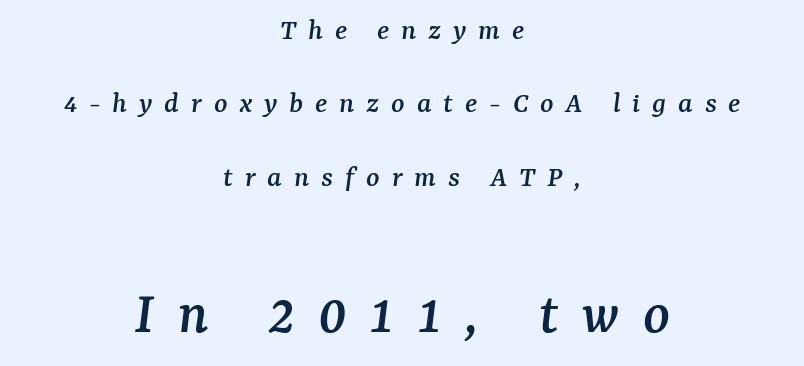
The image shows 62 px serif type, italic (leaning right); set centered, loose line spacing (2.37x), unusually wide letter spacing (+0.38 em), not underlined; the second (bottom) block is 2.0x larger; medium stroke contrast and a medium x-height.
